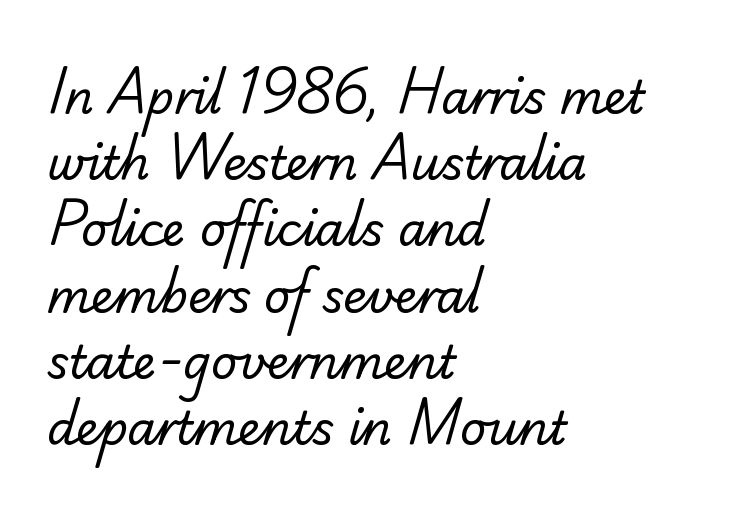
Varying glyph widths throughout — classic text-font behaviour. Underlining? Definitely not there. The weight would be labelled regular, book, light, or lighter still. Nothing unusual about the tracking: characters are spaced as the font intends. Is the block centered? No — it sits flush against the left margin. Serif or sans? Sans — the stroke terminals are bare.
